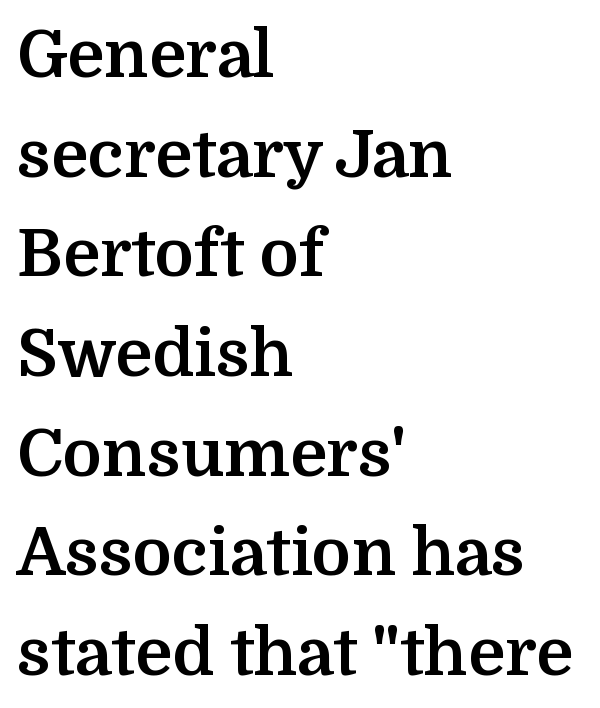
The lines are quadded left. This sample keeps an unexceptional amount of space between lines. Letter spacing: default. Serifs: yes, visible at the terminals of the letterforms.
